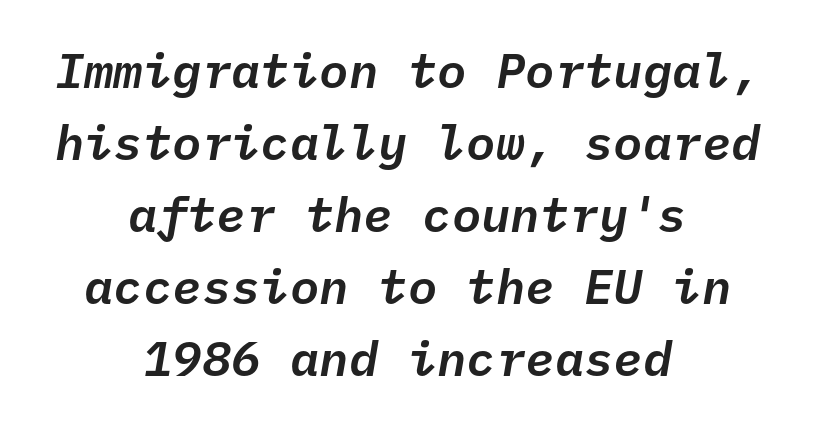
The image shows 49 px text type, italic (leaning right), monospaced; set centered, normal line spacing (1.47x), normal letter spacing, not underlined; low stroke contrast and a medium x-height.
